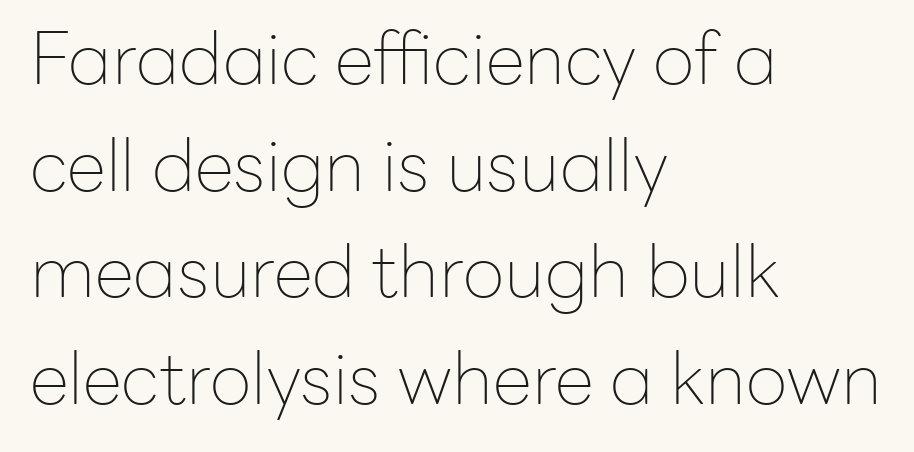
{"serif": "no", "italic": "no", "bold": "no", "weight": "thin", "width": "normal", "stroke_contrast": "low", "x_height": "medium", "monospaced": "no", "underline": "no", "align": "left", "line_spacing": "normal", "line_spacing_ratio": 1.48, "letter_spacing": "normal", "letter_spacing_em": 0.0, "glyph_px": 72}
